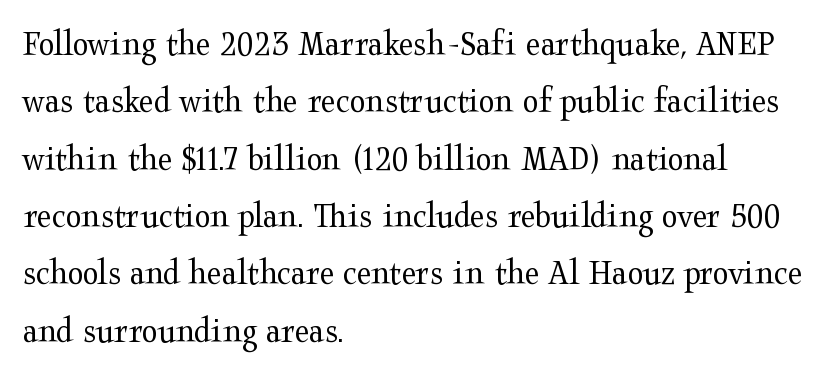
Q: Is the text bold? A: No.
Q: Is the text italic (slanted)? A: No, it is upright.
Q: Is the typeface a serif or a sans-serif typeface? A: Serif.
Q: Is the text underlined? A: No.
Q: How is the paragraph aligned? A: Left-aligned.
Q: Is the spacing between letters normal or unusually wide? A: Normal.
Q: Is the spacing between lines tight, normal or loose? A: Normal.
Q: Width (condensed, normal, or wide)? A: Wide.
Q: Stroke contrast? A: Medium.
Q: x-height? A: Medium.
Q: Monospaced? A: No.
